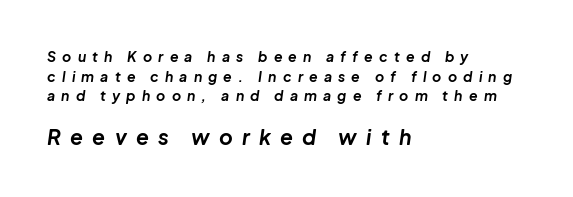
The image shows 21 px bold type, italic (leaning right); set left-aligned, normal line spacing (1.4x), unusually wide letter spacing (+0.44 em), not underlined; the second (bottom) block is 1.5x larger.
